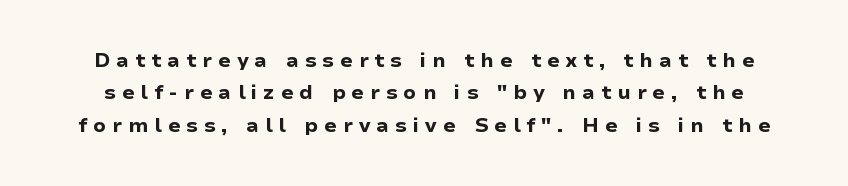
Tall strokes in this sample are plumb rather than angled. Look at the stroke-to-counter ratio: heavy, a bold. Check under the words: just untouched page. Honestly, the letter spacing is so wide it's the main thing you notice. The vertical gap from one line to the next is medium.
